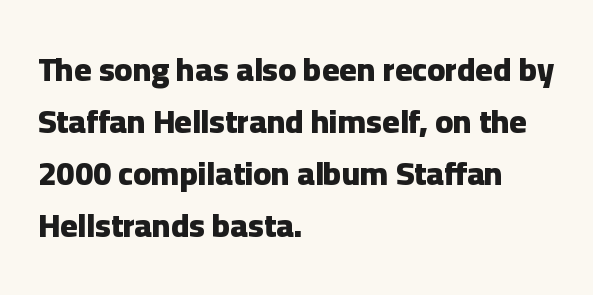
{"serif": "no", "italic": "no", "bold": "yes", "weight": "heavy", "width": "normal", "stroke_contrast": "low", "x_height": "medium", "monospaced": "no", "underline": "no", "align": "left", "line_spacing": "normal", "line_spacing_ratio": 1.58, "letter_spacing": "normal", "letter_spacing_em": 0.0, "glyph_px": 33}
